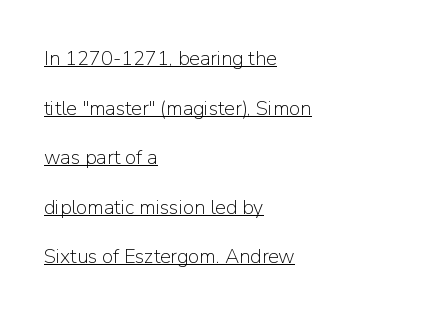
Q: Is the text bold? A: No.
Q: Is the text italic (slanted)? A: No, it is upright.
Q: Is the text underlined? A: Yes.
Q: How is the paragraph aligned? A: Left-aligned.
Q: Is the spacing between letters normal or unusually wide? A: Normal.
Q: Is the spacing between lines tight, normal or loose? A: Loose.
